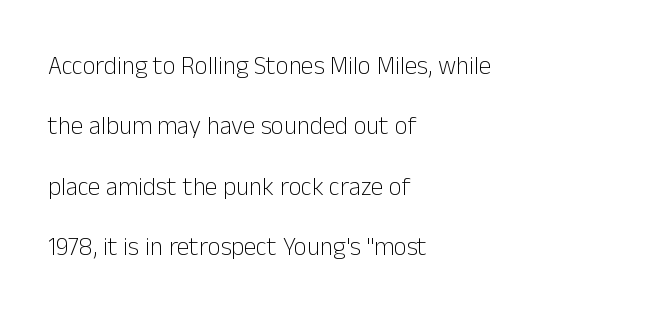
Q: Is the text bold? A: No.
Q: Is the text italic (slanted)? A: No, it is upright.
Q: Is the text underlined? A: No.
Q: How is the paragraph aligned? A: Left-aligned.
Q: Is the spacing between letters normal or unusually wide? A: Normal.
Q: Is the spacing between lines tight, normal or loose? A: Loose.
